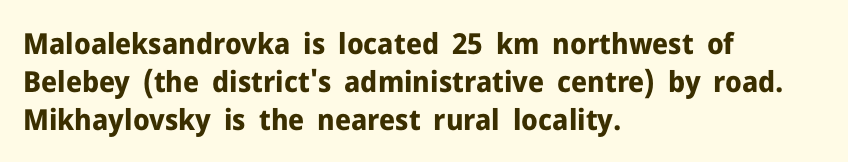
{"serif": "no", "italic": "no", "bold": "yes", "weight": "bold", "width": "normal", "stroke_contrast": "low", "x_height": "medium", "monospaced": "no", "underline": "no", "align": "left", "line_spacing": "normal", "line_spacing_ratio": 1.31, "letter_spacing": "normal", "letter_spacing_em": 0.0, "glyph_px": 29}
